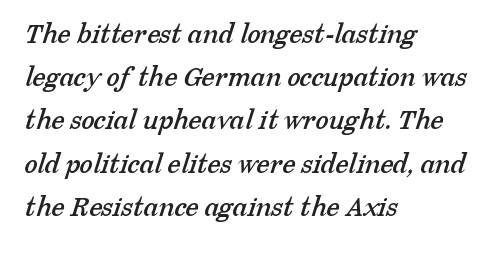
The image shows 30 px serif type; set left-aligned, normal line spacing (1.44x), normal letter spacing, not underlined; low stroke contrast and a medium x-height.
